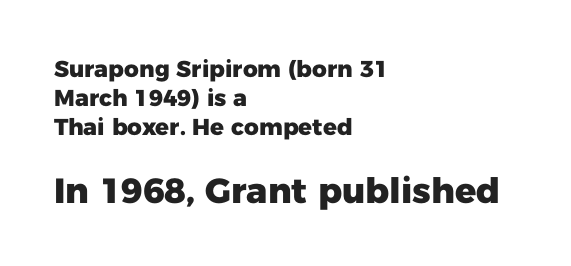
The image shows 35 px heavy sans-serif type, upright; set left-aligned, normal line spacing (1.26x), normal letter spacing, not underlined; the second (bottom) block is 1.52x larger; low stroke contrast and a medium x-height.
